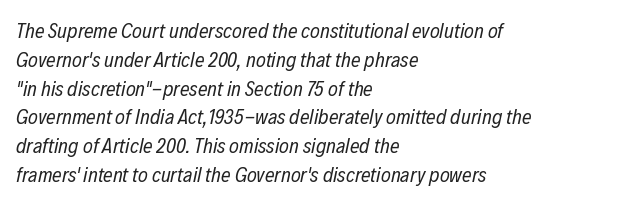
{"italic": "yes", "lean": "right", "slant_degrees": 12, "bold": "no", "underline": "no", "align": "left", "line_spacing": "normal", "line_spacing_ratio": 1.37, "letter_spacing": "normal", "letter_spacing_em": 0.0, "glyph_px": 21}
